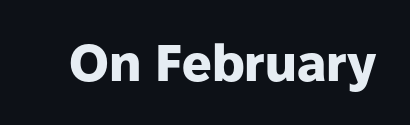
Q: Is the text bold? A: Yes.
Q: Is the text italic (slanted)? A: No, it is upright.
Q: Is the typeface a serif or a sans-serif typeface? A: Sans-serif.
Q: Is the text underlined? A: No.
Q: Is the spacing between letters normal or unusually wide? A: Normal.
Q: Width (condensed, normal, or wide)? A: Normal.
Q: Stroke contrast? A: Low.
Q: x-height? A: Medium.
Q: Monospaced? A: No.
